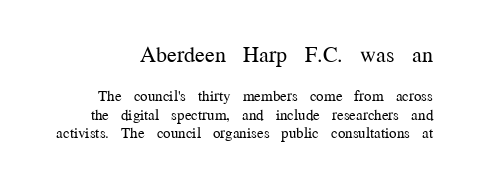
{"italic": "no", "bold": "no", "underline": "no", "line_spacing_ratio": 1.22, "letter_spacing": "normal", "letter_spacing_em": 0.0, "larger_block": "first", "size_ratio": 1.47, "glyph_px": 22}
